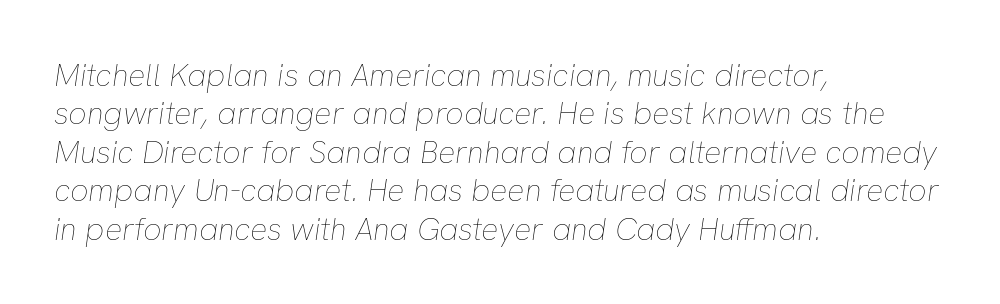
Q: Is the text bold? A: No.
Q: Is the text italic (slanted)? A: Yes, it leans right by about 8 degrees.
Q: Is the text underlined? A: No.
Q: How is the paragraph aligned? A: Left-aligned.
Q: Is the spacing between letters normal or unusually wide? A: Normal.
Q: Width (condensed, normal, or wide)? A: Normal.
Q: Stroke contrast? A: Low.
Q: x-height? A: Medium.
Q: Monospaced? A: No.
